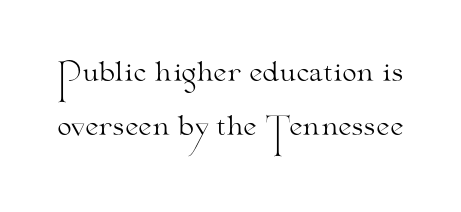
{"italic": "no", "bold": "no", "underline": "no", "line_spacing": "loose", "line_spacing_ratio": 2.09, "letter_spacing": "normal", "letter_spacing_em": 0.0, "glyph_px": 26}
